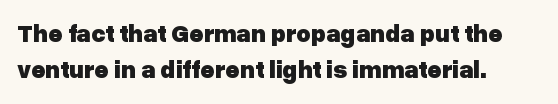
The image shows 25 px bold type, upright; set left-aligned, normal line spacing (1.43x), normal letter spacing, not underlined.
